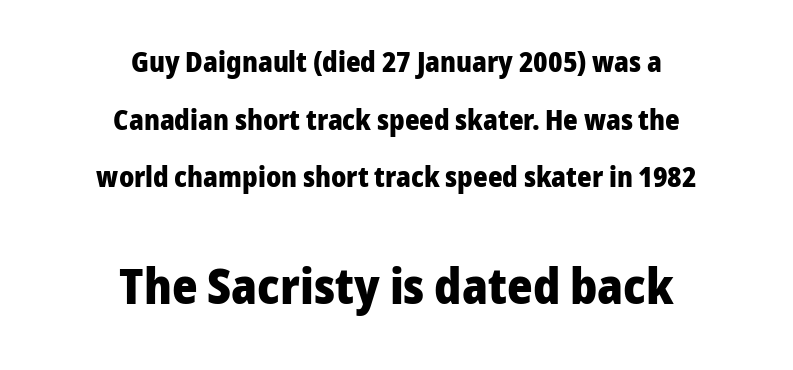
Q: Is the text bold? A: Yes.
Q: Is the text italic (slanted)? A: No, it is upright.
Q: Is the typeface a serif or a sans-serif typeface? A: Sans-serif.
Q: Is the text underlined? A: No.
Q: How is the paragraph aligned? A: Centered.
Q: Is the spacing between letters normal or unusually wide? A: Normal.
Q: Is the spacing between lines tight, normal or loose? A: Loose.
Q: Which block of text is set in a larger size, the first (top) or the second (bottom)? A: The second (bottom) one.
Q: Width (condensed, normal, or wide)? A: Normal.
Q: Stroke contrast? A: Low.
Q: x-height? A: Medium.
Q: Monospaced? A: No.
